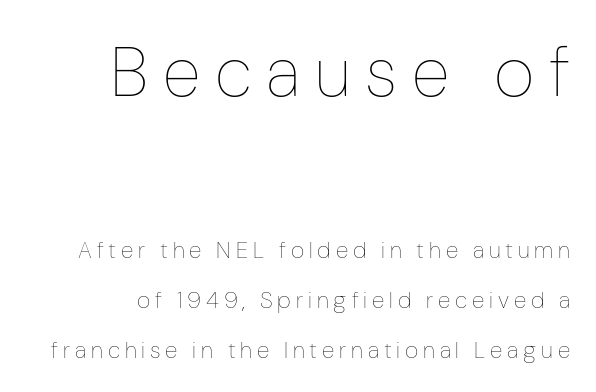
{"italic": "no", "bold": "no", "weight": "thin", "width": "condensed", "stroke_contrast": "low", "x_height": "medium", "monospaced": "no", "underline": "no", "align": "right", "line_spacing": "loose", "line_spacing_ratio": 2.18, "letter_spacing": "wide", "letter_spacing_em": 0.21, "larger_block": "first", "size_ratio": 3.04, "glyph_px": 70}
